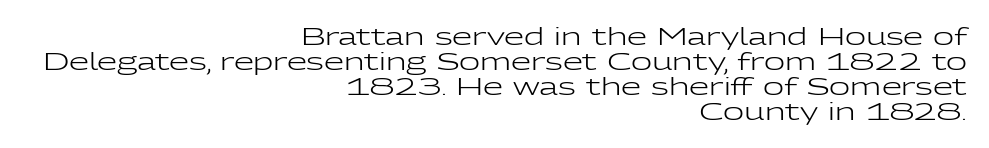
The image shows 23 px text type, upright; set right-aligned, tight line spacing (1.08x), normal letter spacing, not underlined.
